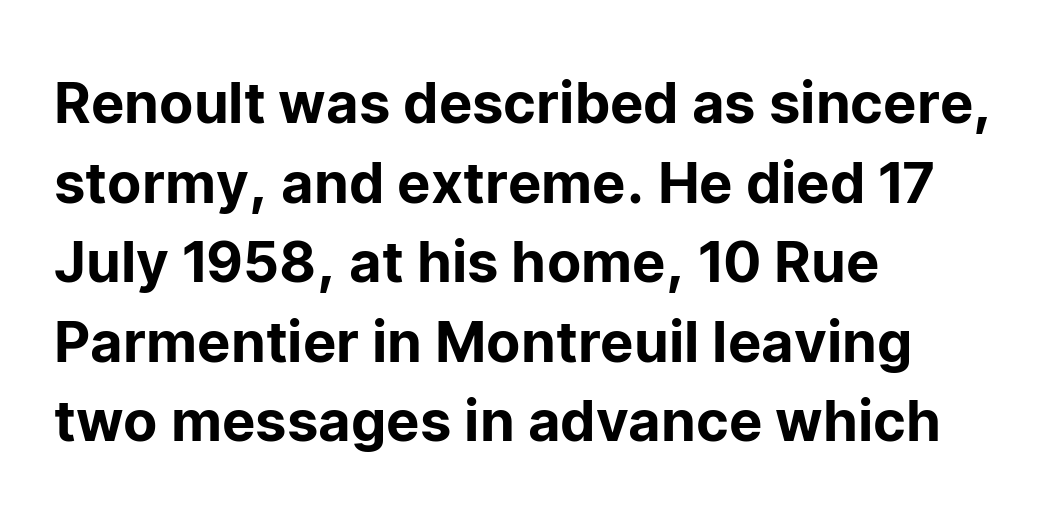
{"serif": "no", "italic": "no", "width": "normal", "stroke_contrast": "low", "x_height": "medium", "monospaced": "no", "underline": "no", "align": "left", "line_spacing": "normal", "line_spacing_ratio": 1.42, "letter_spacing": "normal", "letter_spacing_em": 0.0, "glyph_px": 56}
